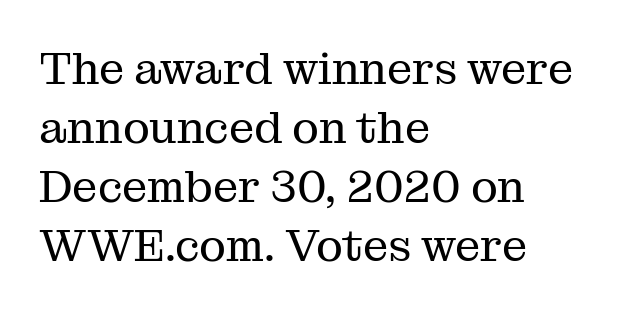
{"serif": "yes", "italic": "no", "bold": "no", "weight": "regular", "width": "normal", "stroke_contrast": "medium", "x_height": "medium", "monospaced": "no", "underline": "no", "align": "left", "line_spacing": "normal", "line_spacing_ratio": 1.31, "letter_spacing": "normal", "letter_spacing_em": 0.0, "glyph_px": 45}
